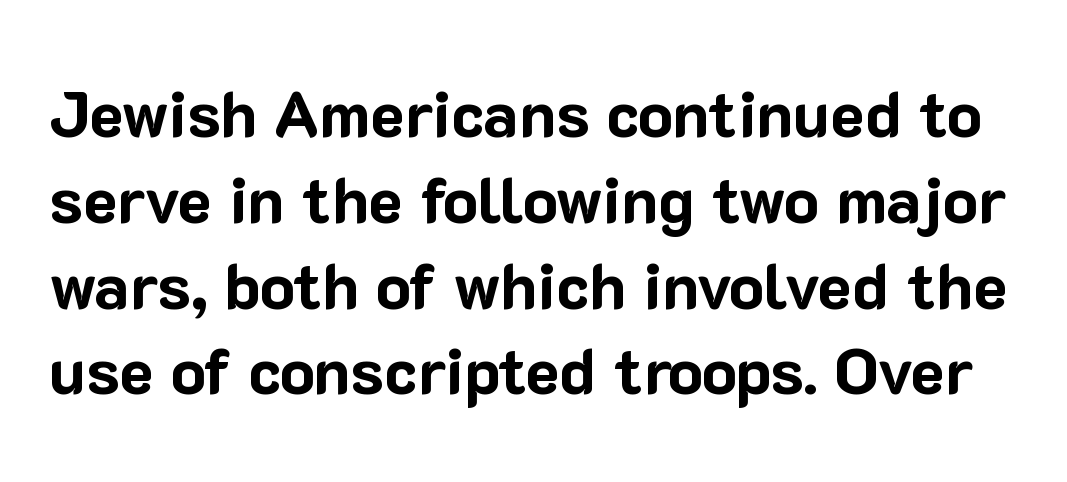
The rendering uses a bold face; every stroke is thick and dark. The font's upright variant was chosen for this text. A typesetter would label this face a sans. The space beneath each line is pristine and unruled.
